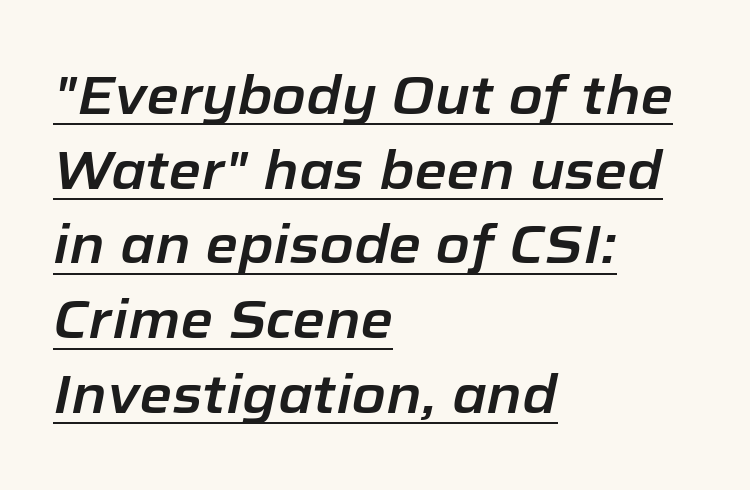
The image shows 53 px text type, italic (leaning right); set left-aligned, normal line spacing (1.41x), normal letter spacing, underlined; low stroke contrast and a medium x-height.
